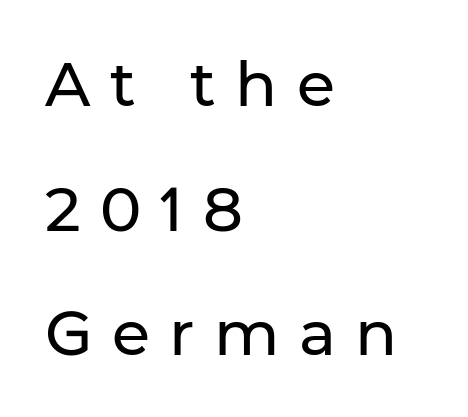
The glyphs are unaccompanied by any horizontal stroke below them. This sample uses an upright cut, with every glyph sitting square on the baseline. Each new line begins a long way beneath the previous one. Does the copy run flush right? No — it runs flush left. Short note: letters widely spaced. Note: no serifs on the glyphs.
